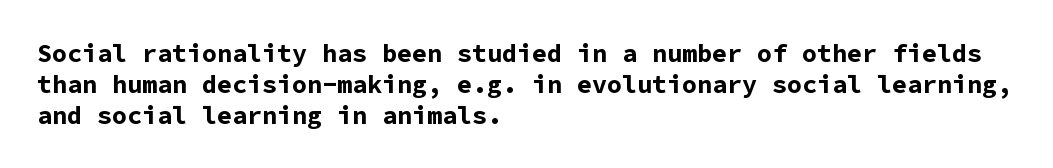
The image shows 25 px bold type, upright; set left-aligned, line spacing 1.24x, normal letter spacing, not underlined.
